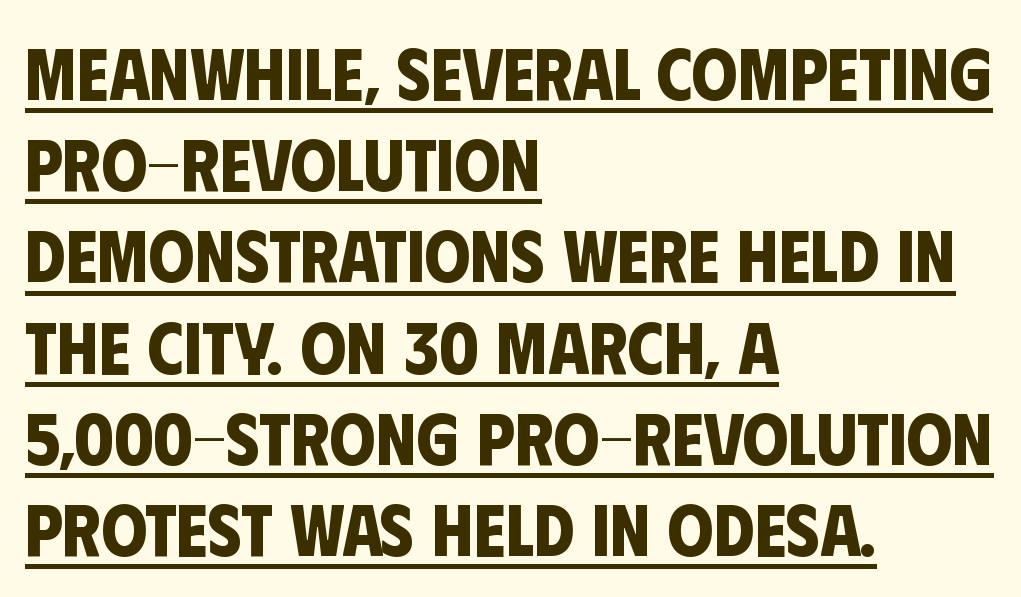
{"serif": "no", "bold": "yes", "weight": "bold", "width": "condensed", "stroke_contrast": "low", "x_height": "large", "monospaced": "no", "underline": "yes", "align": "left", "line_spacing": "normal", "line_spacing_ratio": 1.25, "letter_spacing": "normal", "letter_spacing_em": 0.0, "glyph_px": 73}
